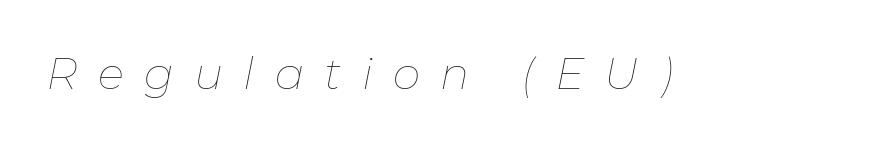
Weight class: somewhere from thin through regular. Here the designer chose a conventional face with non-uniform glyph widths. Compared with typical body copy, the letter spacing here is much looser. A typesetter would mark this as italic. Anything drawn beneath the words? Only blank space.
